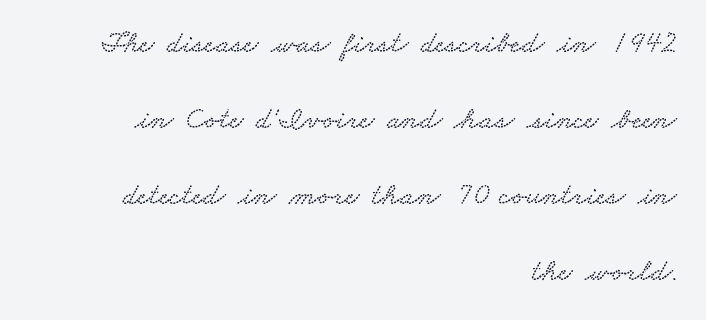
Q: Is the typeface a serif or a sans-serif typeface? A: Serif.
Q: Is the text underlined? A: No.
Q: How is the paragraph aligned? A: Right-aligned.
Q: Is the spacing between letters normal or unusually wide? A: Normal.
Q: Is the spacing between lines tight, normal or loose? A: Loose.
Q: Width (condensed, normal, or wide)? A: Wide.
Q: Stroke contrast? A: Low.
Q: x-height? A: Small.
Q: Monospaced? A: No.
